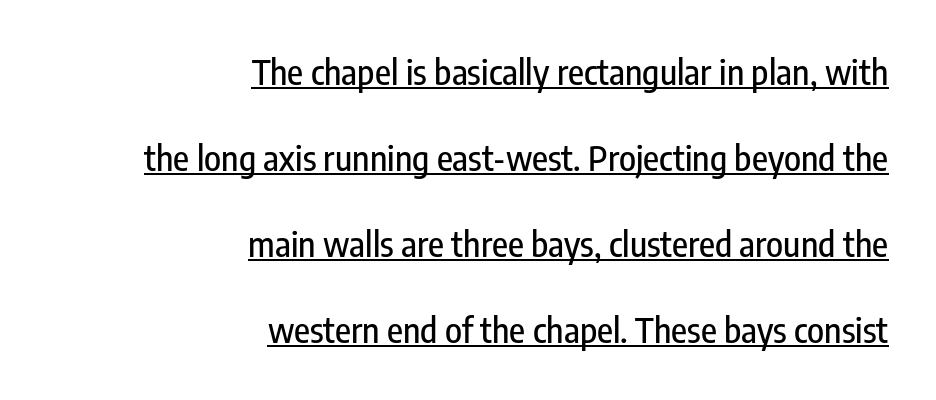
{"serif": "no", "italic": "no", "width": "condensed", "stroke_contrast": "low", "x_height": "medium", "monospaced": "no", "underline": "yes", "align": "right", "line_spacing": "loose", "line_spacing_ratio": 2.46, "letter_spacing": "normal", "letter_spacing_em": 0.0, "glyph_px": 35}
